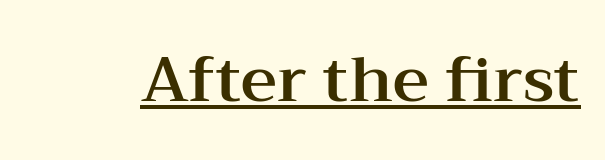
The image shows 63 px wide serif type, upright; set normal letter spacing, underlined; medium stroke contrast and a medium x-height.
